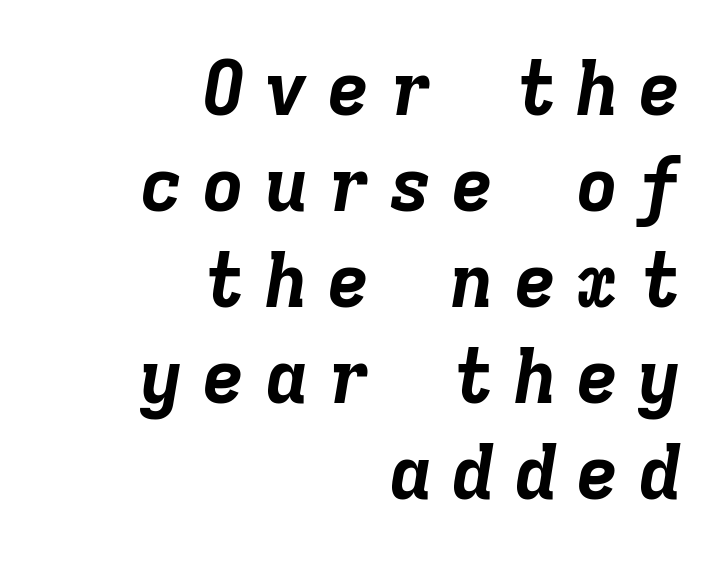
The image shows 75 px bold type, italic (leaning right), monospaced; set right-aligned, normal line spacing (1.28x), unusually wide letter spacing (+0.23 em), not underlined; low stroke contrast and a medium x-height.
